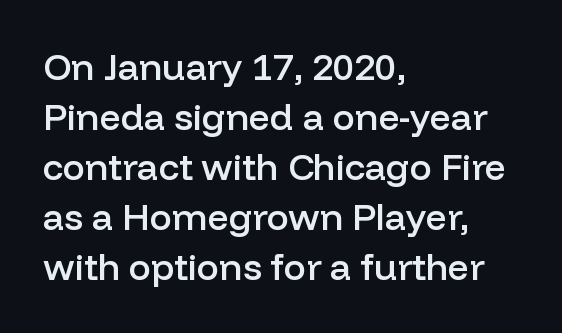
Horizontal alignment here is leftward, the default for most running prose. These lines are rendered in a variable-pitch font. Unlike a traditional serif, this face leaves its strokes unadorned. Underline: absent. Is there any slant? The stems are plumb. Baseline-to-baseline distance is the conventional proportion of letter height.
